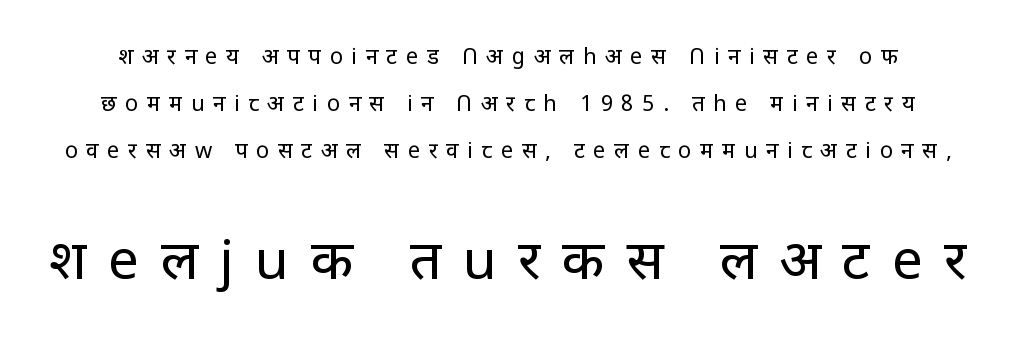
Look at the glyph heights: the lower group is clearly the bigger setting. In terms of posture, this sample is upright. Rule under the text: the space is simply empty. If you measured baseline to baseline, you'd find a long distance.
